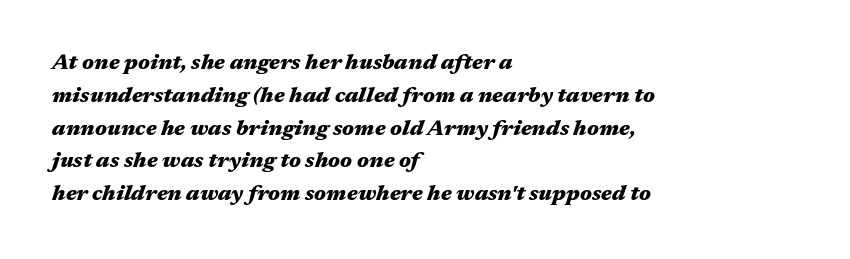
How would I describe the line gaps? Plain and ordinary. Descenders hang freely into open space. A typesetter would call this zero additional tracking. The sample has been set heavy, in full bold. These lines were composed using italics. Which margin do the lines hug? The left one — the right edge is uneven.
